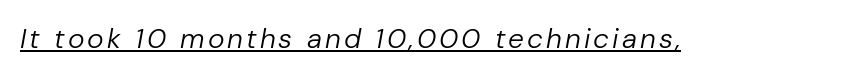
Q: Is the text bold? A: No.
Q: Is the text italic (slanted)? A: Yes, it leans right by about 10 degrees.
Q: Is the text underlined? A: Yes.
Q: Width (condensed, normal, or wide)? A: Normal.
Q: Stroke contrast? A: Low.
Q: x-height? A: Medium.
Q: Monospaced? A: No.
